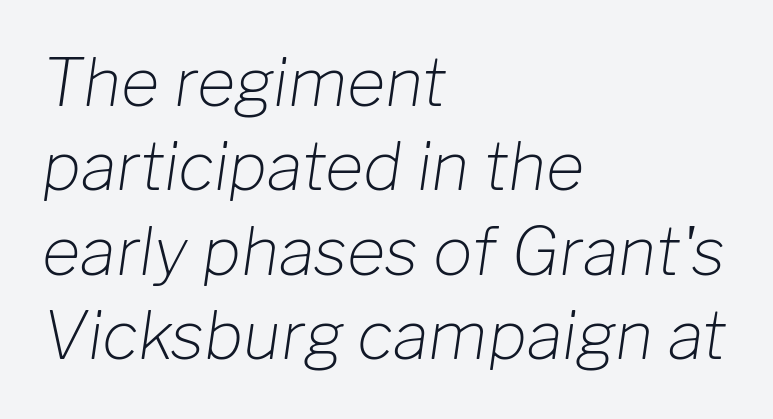
A clean baseline with only descenders dipping below it. Reading down the column, the eye jumps a familiar distance to each next line. Each letter keeps its own natural width here, so spacing adapts to shape. There's an unmistakable incline to the writing here. The compositor pushed each line to the left boundary.
